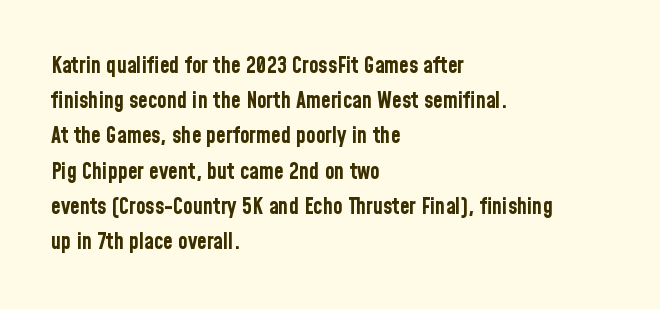
{"italic": "no", "bold": "yes", "underline": "no", "align": "left", "line_spacing": "normal", "line_spacing_ratio": 1.6, "letter_spacing": "normal", "letter_spacing_em": 0.0, "glyph_px": 22}
